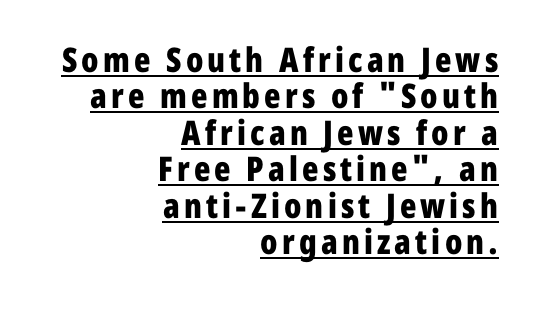
The image shows 34 px bold, condensed sans-serif type, upright; set right-aligned, tight line spacing (1.07x), underlined; low stroke contrast and a medium x-height.
